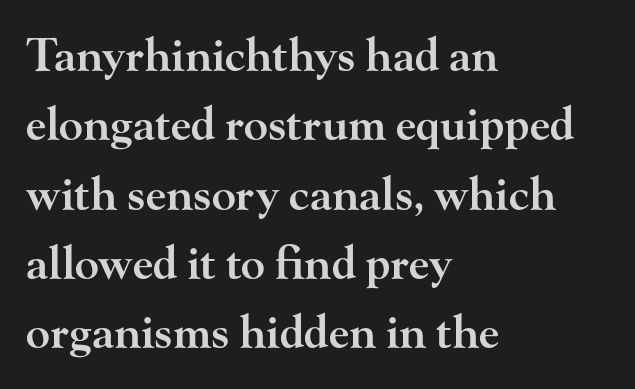
The image shows 45 px semibold, wide serif type, upright; set left-aligned, normal line spacing (1.54x), normal letter spacing, not underlined; high stroke contrast and a small x-height.
